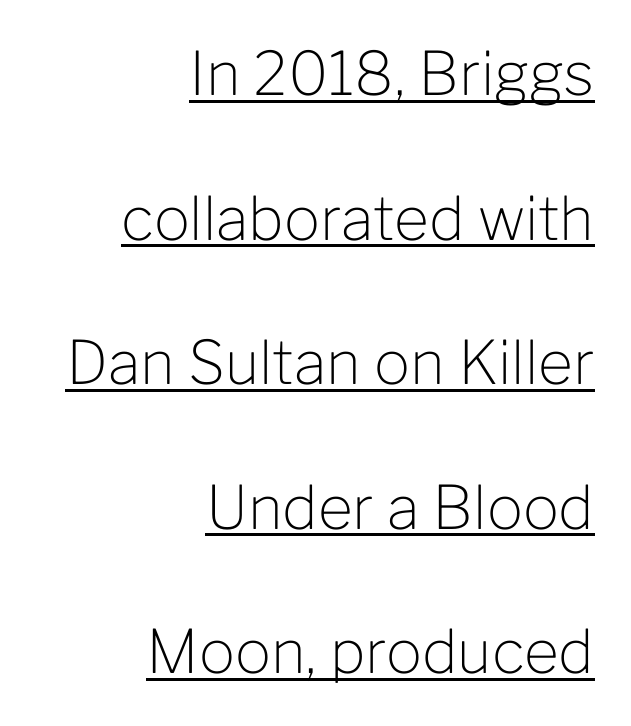
Classification — sans serif. Honestly, the letter spacing is just normal — you wouldn't notice it. This rendering features underlined lettering. A flush-right, rag-left setting is used for this passage.
